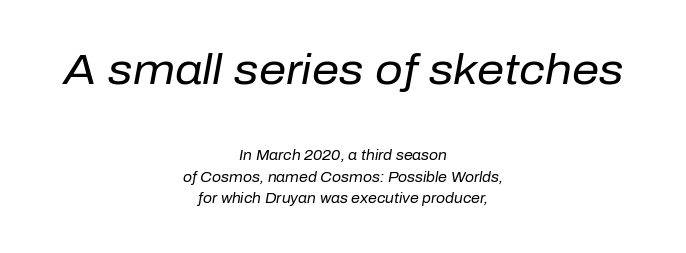
{"italic": "yes", "lean": "right", "slant_degrees": 10, "bold": "no", "weight": "regular", "width": "normal", "stroke_contrast": "low", "x_height": "medium", "monospaced": "no", "underline": "no", "align": "center", "line_spacing": "normal", "line_spacing_ratio": 1.55, "letter_spacing": "normal", "letter_spacing_em": 0.0, "larger_block": "first", "size_ratio": 3.07, "glyph_px": 43}
